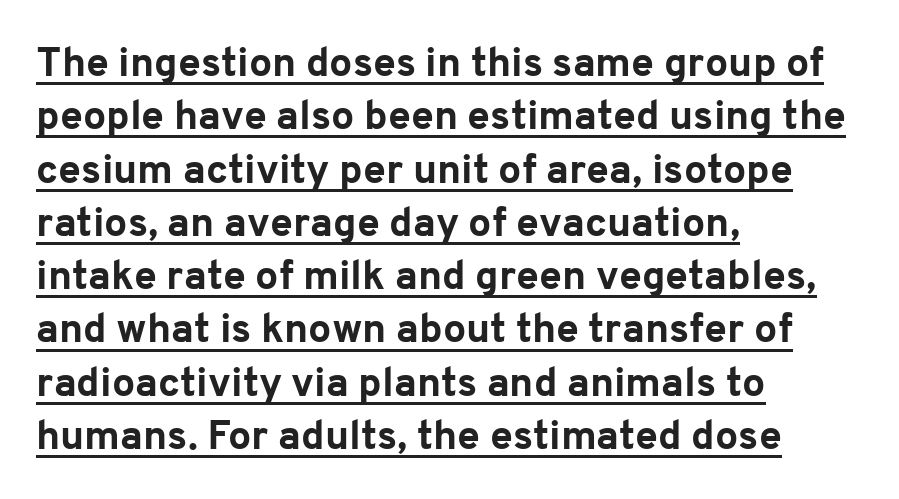
{"serif": "no", "italic": "no", "bold": "yes", "weight": "bold", "width": "normal", "stroke_contrast": "low", "x_height": "medium", "monospaced": "no", "underline": "yes", "align": "left", "line_spacing": "normal", "line_spacing_ratio": 1.3, "letter_spacing": "normal", "letter_spacing_em": 0.0, "glyph_px": 41}
